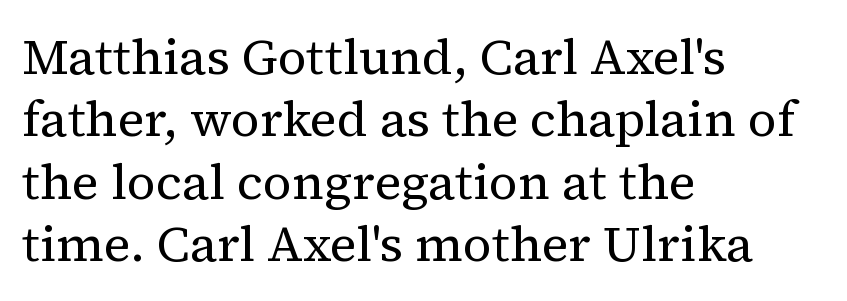
Q: Is the text bold? A: No.
Q: Is the text italic (slanted)? A: No, it is upright.
Q: Is the typeface a serif or a sans-serif typeface? A: Serif.
Q: Is the text underlined? A: No.
Q: How is the paragraph aligned? A: Left-aligned.
Q: Is the spacing between letters normal or unusually wide? A: Normal.
Q: Is the spacing between lines tight, normal or loose? A: Normal.
Q: Width (condensed, normal, or wide)? A: Normal.
Q: Stroke contrast? A: Medium.
Q: x-height? A: Medium.
Q: Monospaced? A: No.
